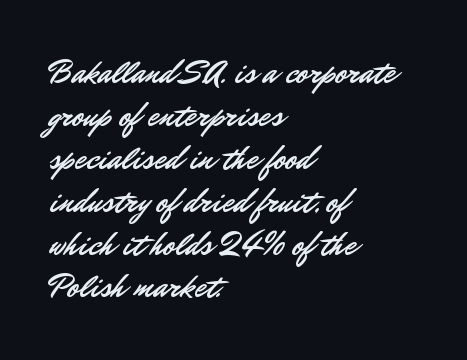
The image shows 33 px sans-serif type; set left-aligned, normal line spacing (1.3x), normal letter spacing, not underlined; low stroke contrast and a small x-height.
